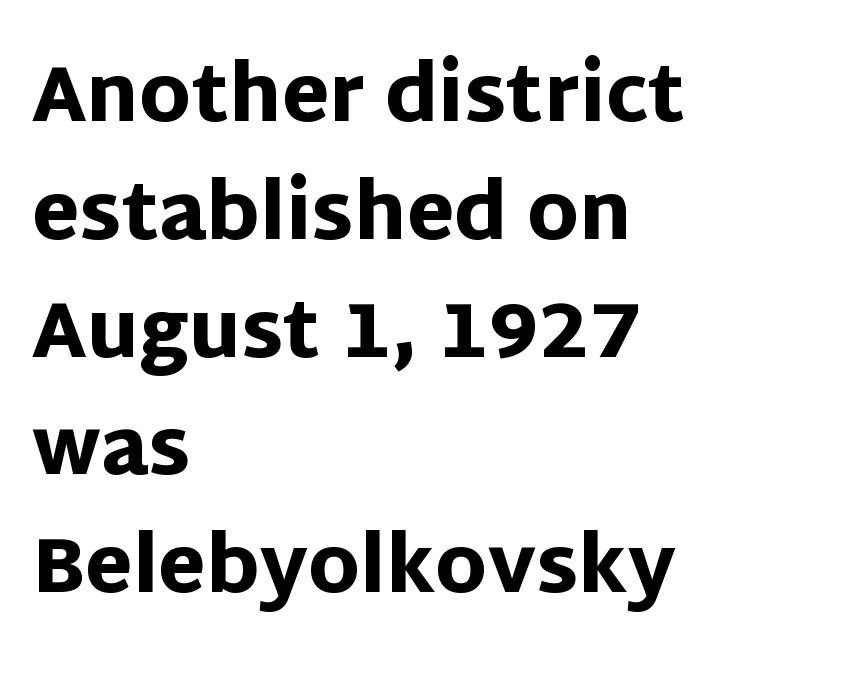
{"serif": "no", "italic": "no", "bold": "yes", "weight": "heavy", "width": "normal", "stroke_contrast": "low", "x_height": "large", "monospaced": "no", "underline": "no", "align": "left", "line_spacing": "normal", "line_spacing_ratio": 1.53, "letter_spacing": "normal", "letter_spacing_em": 0.0, "glyph_px": 77}
